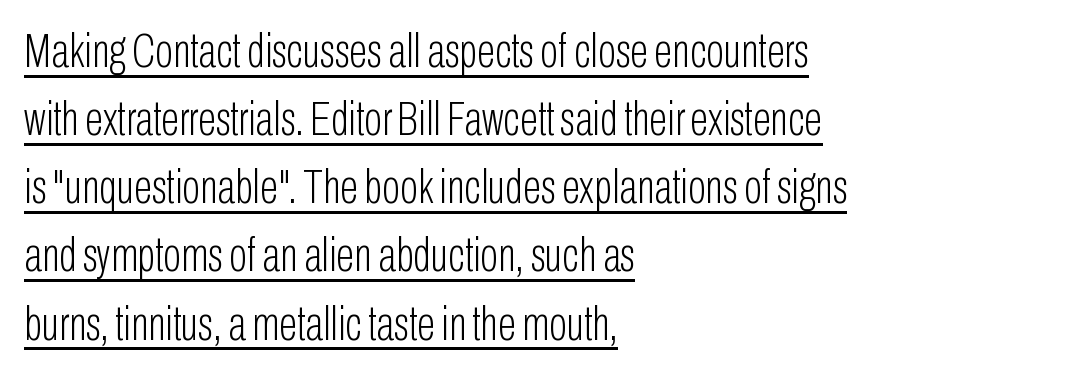
Q: Is the text bold? A: No.
Q: Is the text italic (slanted)? A: No, it is upright.
Q: Is the typeface a serif or a sans-serif typeface? A: Sans-serif.
Q: Is the text underlined? A: Yes.
Q: How is the paragraph aligned? A: Left-aligned.
Q: Is the spacing between letters normal or unusually wide? A: Normal.
Q: Is the spacing between lines tight, normal or loose? A: Normal.
Q: Width (condensed, normal, or wide)? A: Condensed.
Q: Stroke contrast? A: Low.
Q: x-height? A: Medium.
Q: Monospaced? A: No.
